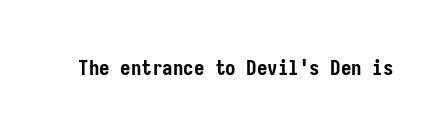
{"italic": "no", "bold": "yes", "underline": "no", "letter_spacing": "normal", "letter_spacing_em": 0.0, "glyph_px": 21}
